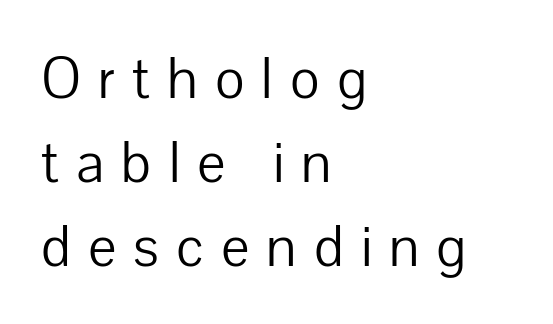
Evenly set lines give the paragraph a standard silhouette. Stems and bowls with no extra thickness — not bold. The letters advance in unequal steps, a hallmark of proportional type. This is the regular roman posture of the typeface.
